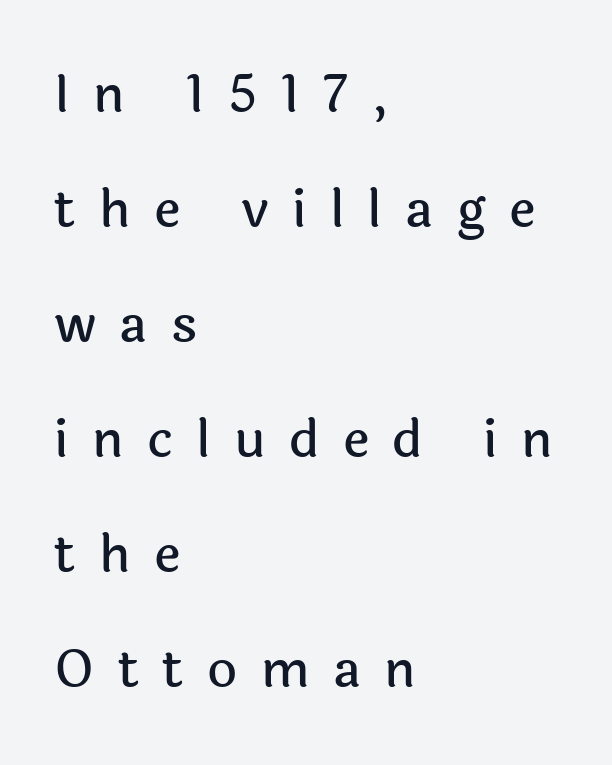
{"serif": "no", "italic": "no", "width": "normal", "x_height": "medium", "monospaced": "no", "underline": "no", "align": "left", "line_spacing": "loose", "line_spacing_ratio": 2.21, "letter_spacing": "wide", "letter_spacing_em": 0.45, "glyph_px": 52}
